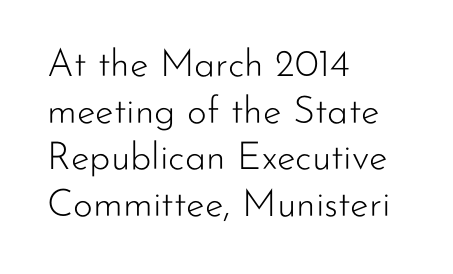
The image shows 38 px light sans-serif type, upright; set left-aligned, line spacing 1.23x, normal letter spacing, not underlined; low stroke contrast and a small x-height.
